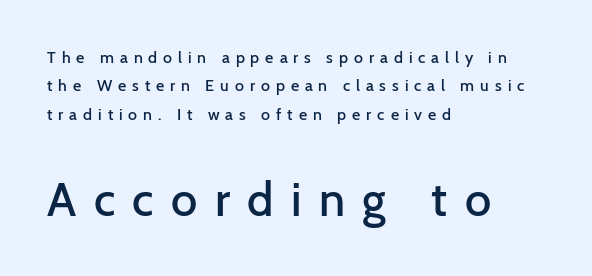
Q: Is the text bold? A: Semi-bold.
Q: Is the text italic (slanted)? A: No, it is upright.
Q: Is the typeface a serif or a sans-serif typeface? A: Sans-serif.
Q: Is the text underlined? A: No.
Q: How is the paragraph aligned? A: Left-aligned.
Q: Is the spacing between letters normal or unusually wide? A: Unusually wide.
Q: Which block of text is set in a larger size, the first (top) or the second (bottom)? A: The second (bottom) one.
Q: Width (condensed, normal, or wide)? A: Normal.
Q: Stroke contrast? A: Low.
Q: x-height? A: Medium.
Q: Monospaced? A: No.
